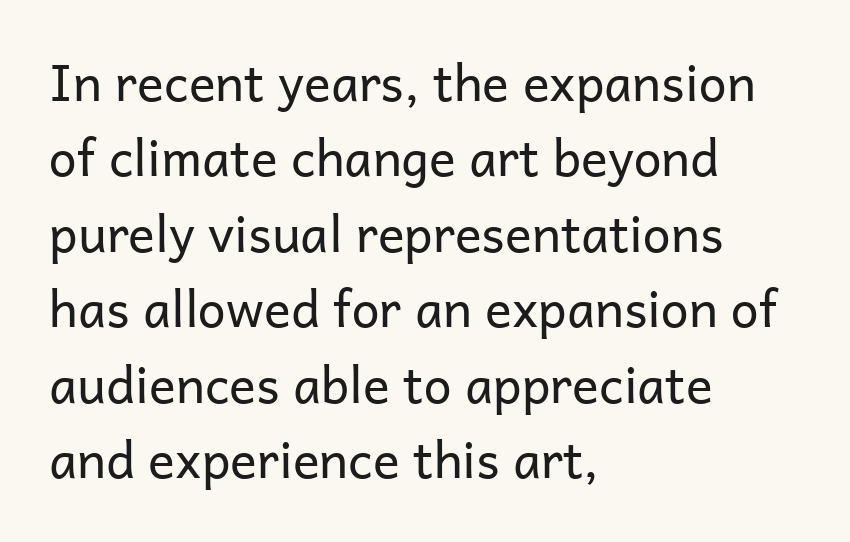
Q: Is the text bold? A: No.
Q: Is the text italic (slanted)? A: No, it is upright.
Q: Is the typeface a serif or a sans-serif typeface? A: Sans-serif.
Q: Is the text underlined? A: No.
Q: How is the paragraph aligned? A: Left-aligned.
Q: Is the spacing between letters normal or unusually wide? A: Normal.
Q: Is the spacing between lines tight, normal or loose? A: Normal.
Q: Width (condensed, normal, or wide)? A: Normal.
Q: Stroke contrast? A: Low.
Q: x-height? A: Medium.
Q: Monospaced? A: No.
